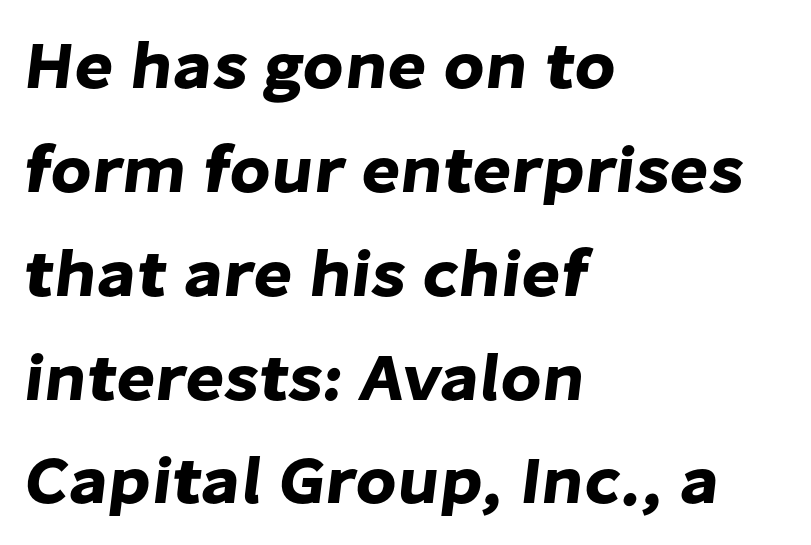
The image shows 67 px sans-serif type; set left-aligned, normal line spacing (1.55x), normal letter spacing, not underlined; low stroke contrast and a medium x-height.
